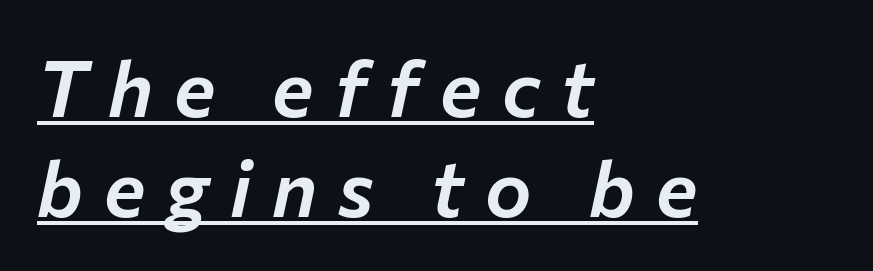
{"italic": "yes", "lean": "right", "slant_degrees": 12, "width": "normal", "stroke_contrast": "low", "x_height": "medium", "monospaced": "no", "underline": "yes", "align": "left", "line_spacing": "normal", "line_spacing_ratio": 1.28, "letter_spacing": "wide", "letter_spacing_em": 0.27, "glyph_px": 78}
